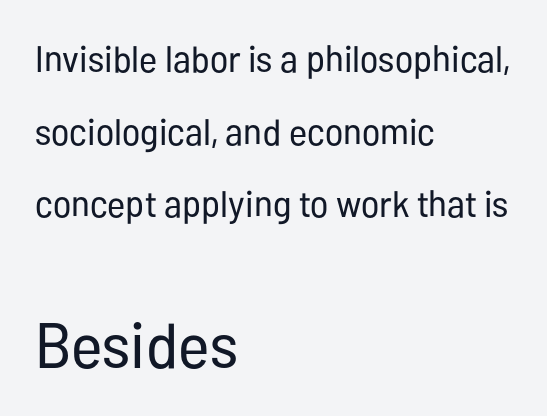
Reading down the block, your eye returns to a fixed left position each line. The block sitting lower on the canvas is the one with enlarged characters. Is the letter spacing exaggerated? No — it looks like the ordinary default. The type family on display is of the sans-serif kind. Rendered with straight, roman letterforms. Stems and bowls with no extra thickness — not bold.
